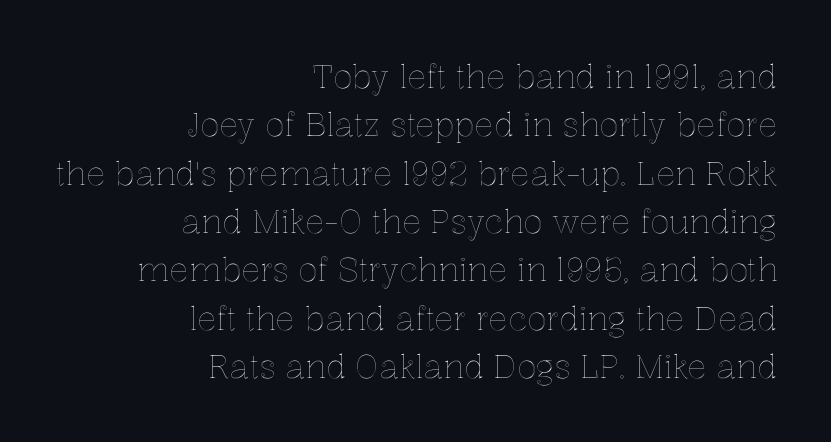
The image shows 32 px text type, upright; set right-aligned, normal line spacing (1.51x), normal letter spacing, not underlined; a medium x-height.
